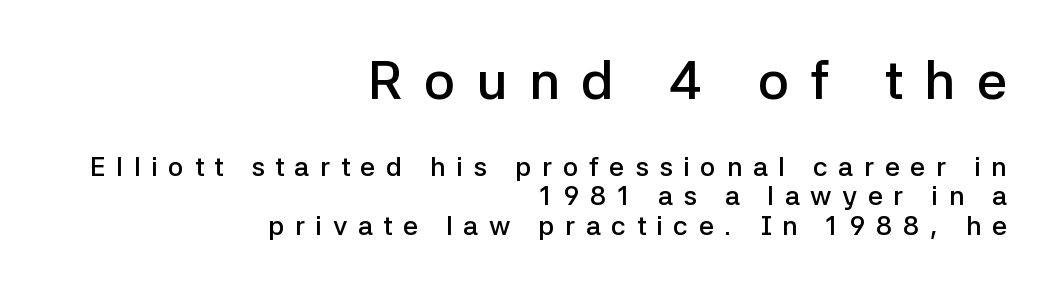
{"serif": "no", "italic": "no", "bold": "semi", "weight": "semibold", "width": "normal", "stroke_contrast": "low", "x_height": "medium", "monospaced": "no", "underline": "no", "align": "right", "line_spacing": "tight", "line_spacing_ratio": 1.1, "letter_spacing": "wide", "letter_spacing_em": 0.39, "larger_block": "first", "size_ratio": 2.0, "glyph_px": 54}
